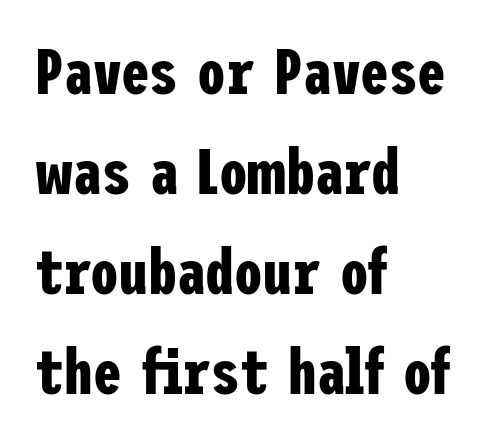
The image shows 64 px bold, condensed sans-serif type, upright; set left-aligned, normal line spacing (1.56x), normal letter spacing, not underlined; low stroke contrast and a medium x-height.
